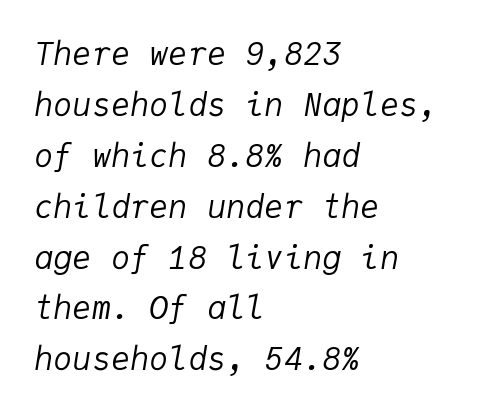
Q: Is the text bold? A: No.
Q: Is the text italic (slanted)? A: Yes, it leans right by about 9 degrees.
Q: Is the text underlined? A: No.
Q: How is the paragraph aligned? A: Left-aligned.
Q: Is the spacing between letters normal or unusually wide? A: Normal.
Q: Is the spacing between lines tight, normal or loose? A: Normal.
Q: Width (condensed, normal, or wide)? A: Normal.
Q: Stroke contrast? A: Low.
Q: x-height? A: Medium.
Q: Monospaced? A: Yes.
